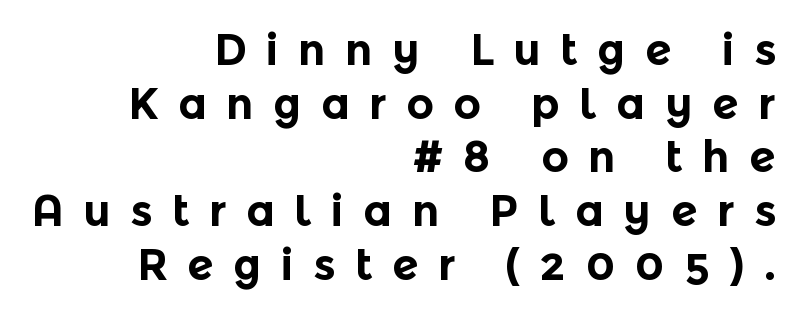
{"serif": "no", "italic": "no", "bold": "yes", "weight": "bold", "width": "normal", "x_height": "medium", "monospaced": "no", "underline": "no", "align": "right", "line_spacing": "normal", "line_spacing_ratio": 1.25, "letter_spacing": "wide", "letter_spacing_em": 0.45, "glyph_px": 43}
